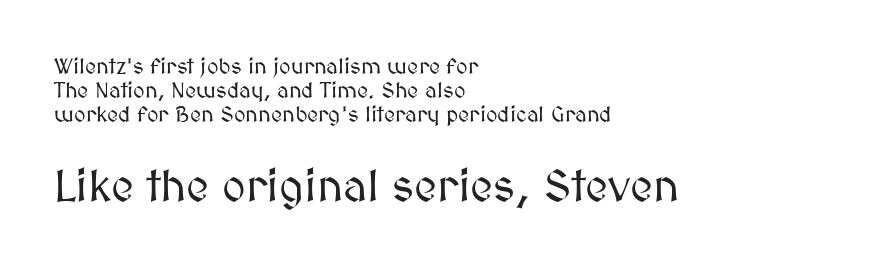
{"italic": "no", "width": "normal", "stroke_contrast": "medium", "x_height": "medium", "monospaced": "no", "underline": "no", "align": "left", "line_spacing": "tight", "line_spacing_ratio": 1.1, "letter_spacing": "normal", "letter_spacing_em": 0.0, "larger_block": "second", "size_ratio": 2.05, "glyph_px": 45}
